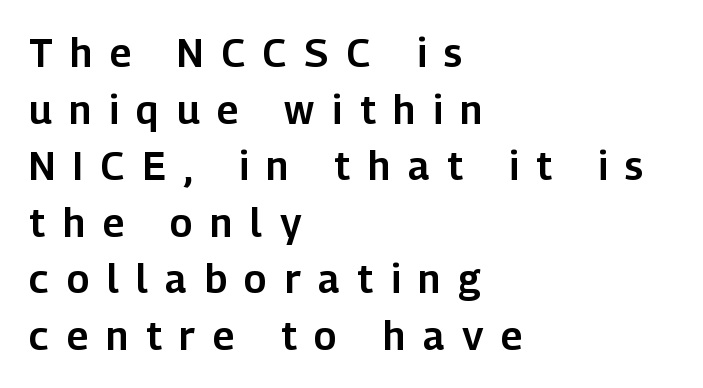
{"serif": "no", "italic": "no", "width": "normal", "stroke_contrast": "low", "x_height": "medium", "monospaced": "no", "underline": "no", "align": "left", "line_spacing": "normal", "line_spacing_ratio": 1.45, "letter_spacing": "wide", "letter_spacing_em": 0.46, "glyph_px": 39}
